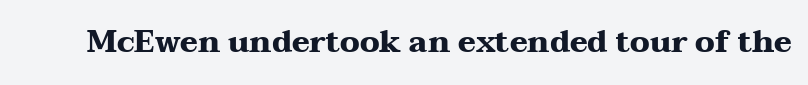
Does extra space separate the letters? No, they use regular spacing. The words here are not underlined. Observe the serifs anchoring each vertical stroke in this sample. As a designer I'd log this as weight 700, bold. Is this a fixed-width face? No — the glyphs have proportional, varying widths.
